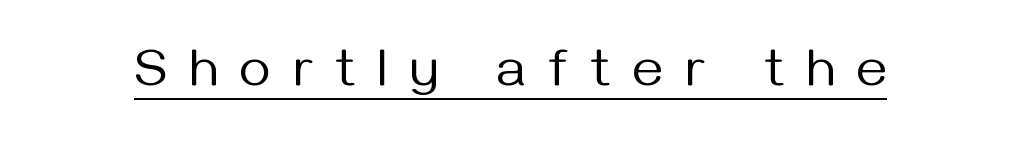
The image shows 53 px regular-weight sans-serif type, upright; set unusually wide letter spacing (+0.43 em), underlined; medium stroke contrast and a medium x-height.
